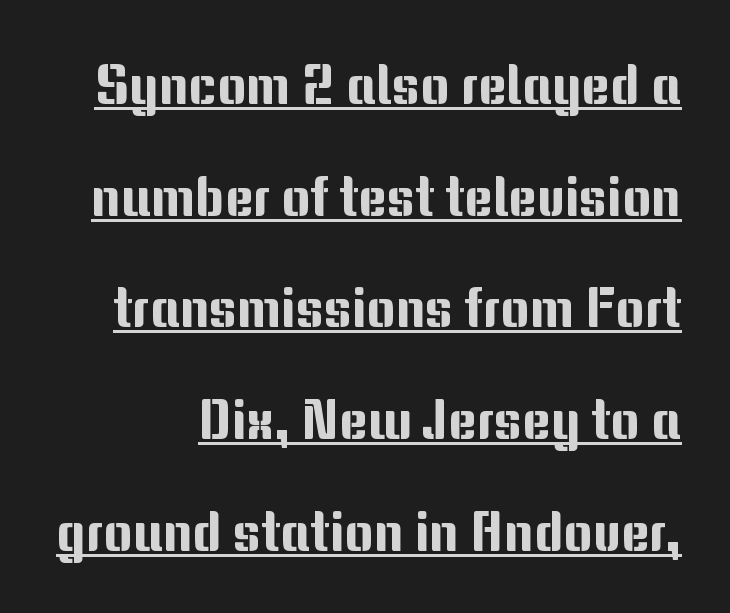
The text was rendered using a sans face with plain stroke endings. A typographer would call this underscored text. Rendered with straight, roman letterforms. Tracking here is standard; glyphs follow each other at the usual distance.
